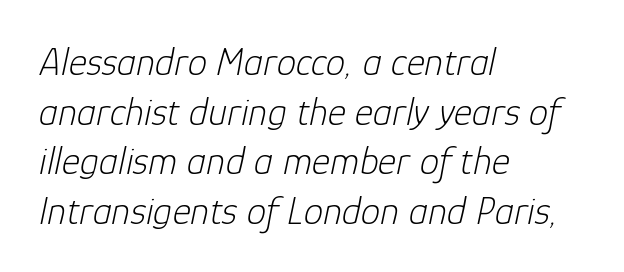
Q: Is the text bold? A: No.
Q: Is the text italic (slanted)? A: Yes, it leans right by about 12 degrees.
Q: Is the text underlined? A: No.
Q: How is the paragraph aligned? A: Left-aligned.
Q: Is the spacing between letters normal or unusually wide? A: Normal.
Q: Is the spacing between lines tight, normal or loose? A: Normal.
Q: Width (condensed, normal, or wide)? A: Normal.
Q: Stroke contrast? A: Low.
Q: x-height? A: Medium.
Q: Monospaced? A: No.
